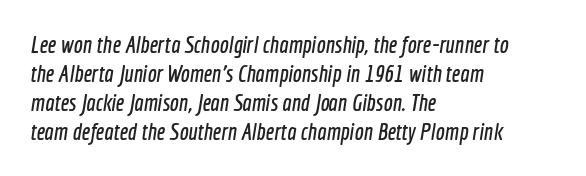
The glyphs are unaccompanied by any horizontal stroke below them. Every row of glyphs begins at an identical x-position on the left. How are the letters spaced? Ordinarily, with no added tracking.
